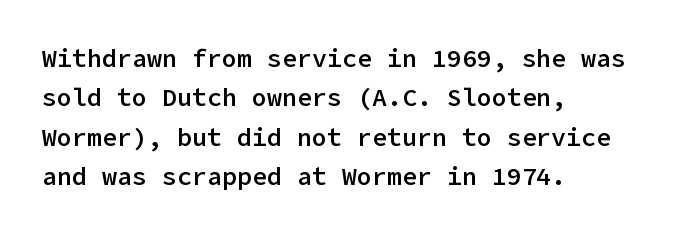
The image shows 25 px text type, upright; set left-aligned, normal line spacing (1.58x), normal letter spacing, not underlined.
